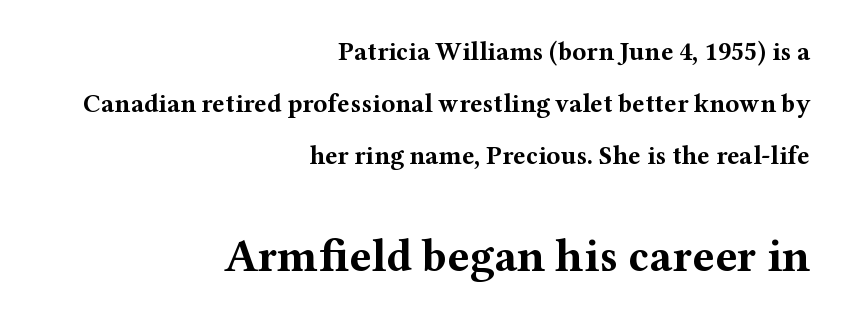
The passage is arranged like a letterhead date or caption credit — flush right. The letters stand upright; this is a roman face. A student would notice the bottom passage is typeset larger than what precedes it. The leading is generous, giving the passage an open texture. Varying glyph widths throughout — classic text-font behaviour. Glyph-to-glyph distance matches everyday printed text.
